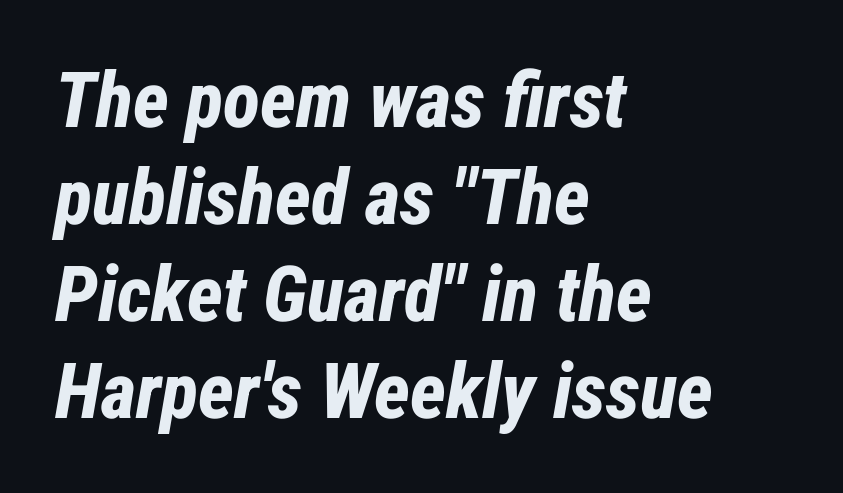
The image shows 77 px bold, condensed type, italic (leaning right); set left-aligned, normal line spacing (1.26x), normal letter spacing, not underlined; low stroke contrast and a medium x-height.
